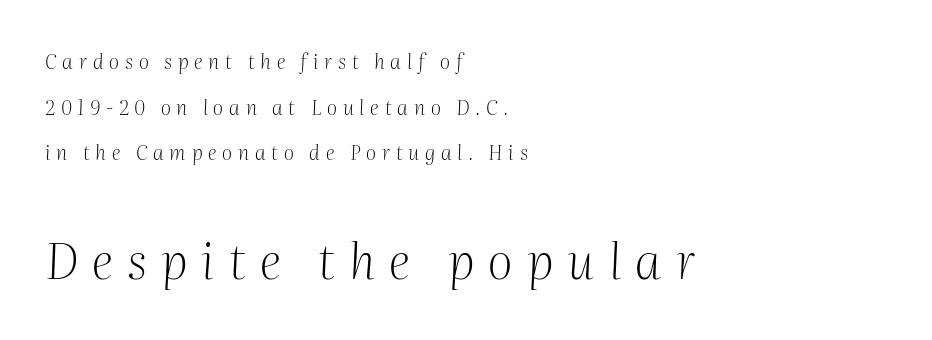
The image shows 49 px light serif type, italic (leaning right); set left-aligned, loose line spacing (2.28x), unusually wide letter spacing (+0.29 em), not underlined; the second (bottom) block is 2.45x larger; medium stroke contrast and a medium x-height.
